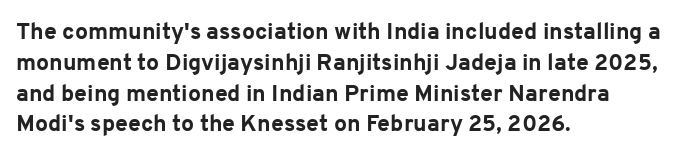
The image shows 23 px bold type, upright; set left-aligned, normal line spacing (1.34x), normal letter spacing, not underlined.
